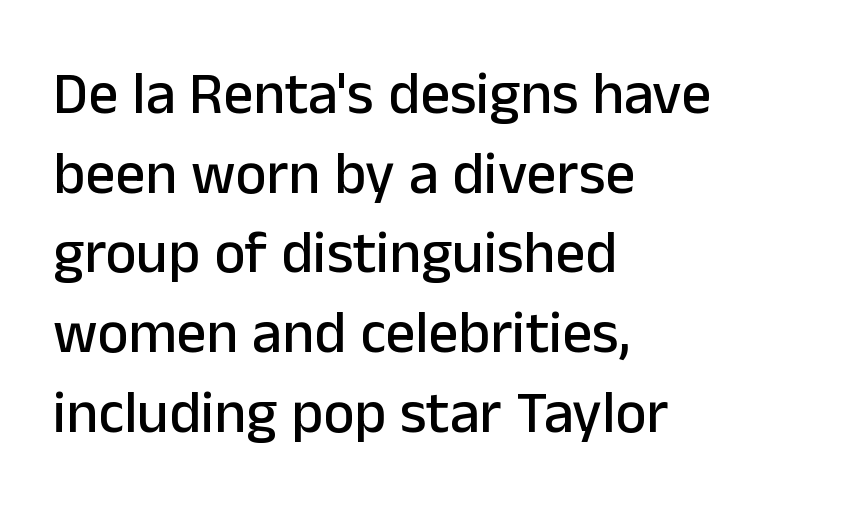
Q: Is the text italic (slanted)? A: No, it is upright.
Q: Is the typeface a serif or a sans-serif typeface? A: Sans-serif.
Q: Is the text underlined? A: No.
Q: How is the paragraph aligned? A: Left-aligned.
Q: Is the spacing between letters normal or unusually wide? A: Normal.
Q: Is the spacing between lines tight, normal or loose? A: Normal.
Q: Width (condensed, normal, or wide)? A: Normal.
Q: Stroke contrast? A: Low.
Q: x-height? A: Medium.
Q: Monospaced? A: No.
